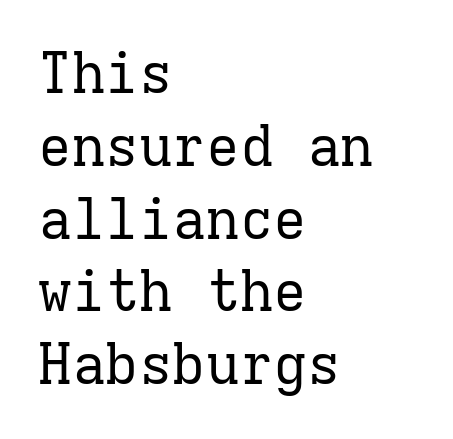
{"serif": "yes", "italic": "no", "bold": "no", "weight": "regular", "width": "normal", "stroke_contrast": "low", "x_height": "medium", "monospaced": "yes", "underline": "no", "align": "left", "line_spacing": "normal", "line_spacing_ratio": 1.3, "letter_spacing": "normal", "letter_spacing_em": 0.0, "glyph_px": 56}
